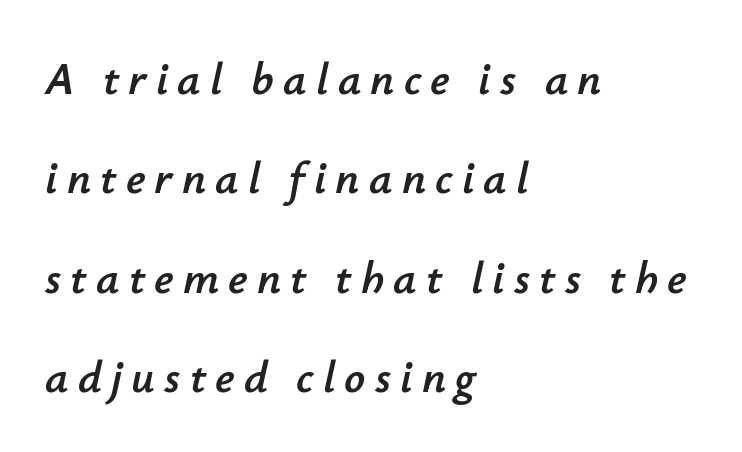
Q: Is the text italic (slanted)? A: Yes, it leans right by about 12 degrees.
Q: Is the text underlined? A: No.
Q: How is the paragraph aligned? A: Left-aligned.
Q: Is the spacing between letters normal or unusually wide? A: Unusually wide.
Q: Is the spacing between lines tight, normal or loose? A: Loose.
Q: Width (condensed, normal, or wide)? A: Normal.
Q: Stroke contrast? A: Low.
Q: x-height? A: Small.
Q: Monospaced? A: No.
